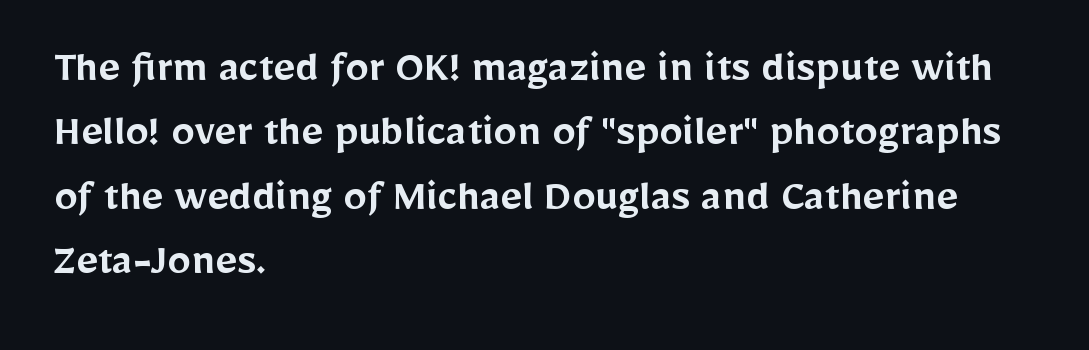
This is the in-between weight designers call semibold or demi. The compositor pushed each line to the left boundary. This rendering employs a face without finishing strokes, i.e., a sans-serif. Honestly, there is no underline to notice here at all. The letterforms sit shoulder to shoulder at normal distance. Do the letters lean? They stand straight.
